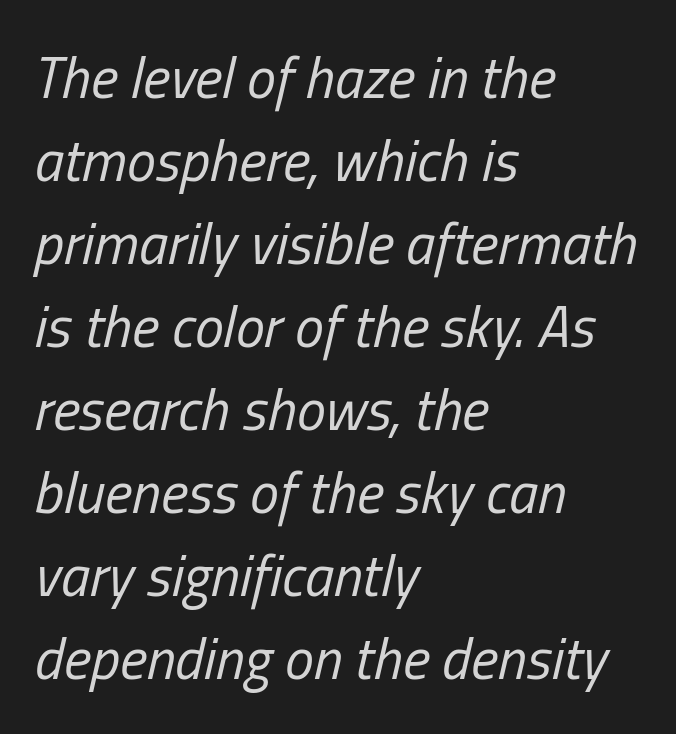
{"italic": "yes", "lean": "right", "slant_degrees": 13, "bold": "no", "weight": "regular", "width": "condensed", "stroke_contrast": "low", "x_height": "medium", "monospaced": "no", "underline": "no", "align": "left", "line_spacing": "normal", "line_spacing_ratio": 1.43, "letter_spacing": "normal", "letter_spacing_em": 0.0, "glyph_px": 58}
